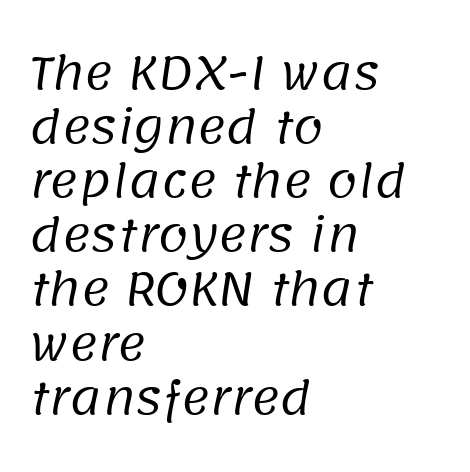
Q: Is the text bold? A: No.
Q: Is the typeface a serif or a sans-serif typeface? A: Sans-serif.
Q: Is the text underlined? A: No.
Q: How is the paragraph aligned? A: Left-aligned.
Q: Is the spacing between letters normal or unusually wide? A: Normal.
Q: Width (condensed, normal, or wide)? A: Normal.
Q: Stroke contrast? A: Low.
Q: x-height? A: Large.
Q: Monospaced? A: No.
